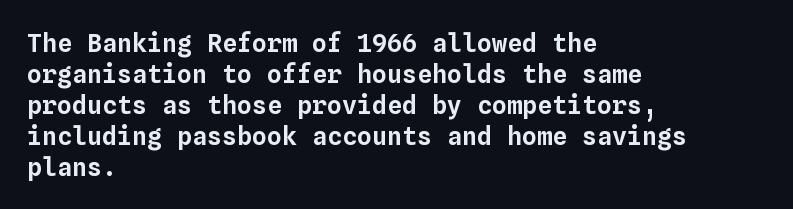
The image shows 25 px text type, upright; set left-aligned, line spacing 1.24x, normal letter spacing, not underlined.
